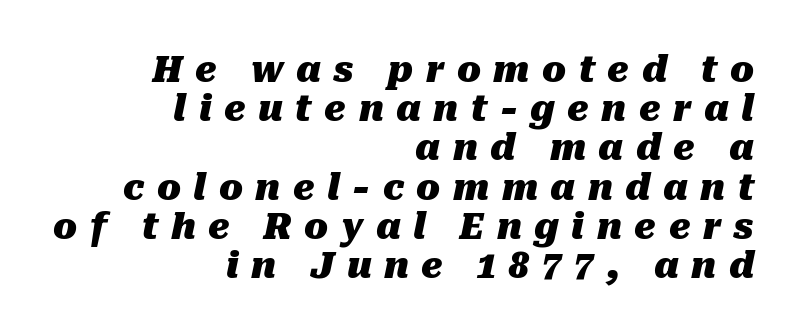
The area under the type is left untouched. The face used here has the dense, thick strokes of a bold. The setting favours the right margin, as signatures and pull-quotes sometimes do. The passage shown has open, widely tracked lettering throughout. The passage shown is typed in a proportional face where columns would drift.
